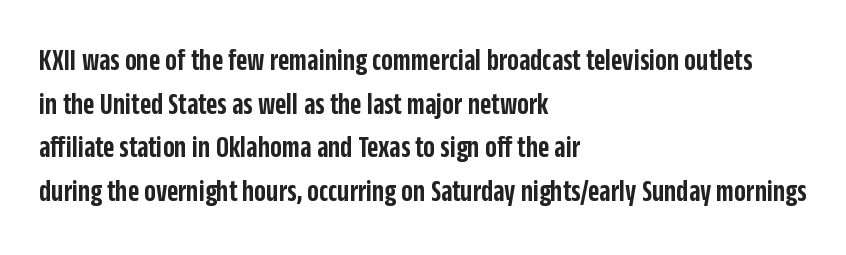
Q: Is the text bold? A: Semi-bold.
Q: Is the text italic (slanted)? A: No, it is upright.
Q: Is the typeface a serif or a sans-serif typeface? A: Sans-serif.
Q: Is the text underlined? A: No.
Q: How is the paragraph aligned? A: Left-aligned.
Q: Is the spacing between letters normal or unusually wide? A: Normal.
Q: Is the spacing between lines tight, normal or loose? A: Normal.
Q: Width (condensed, normal, or wide)? A: Condensed.
Q: Stroke contrast? A: Low.
Q: x-height? A: Large.
Q: Monospaced? A: No.
